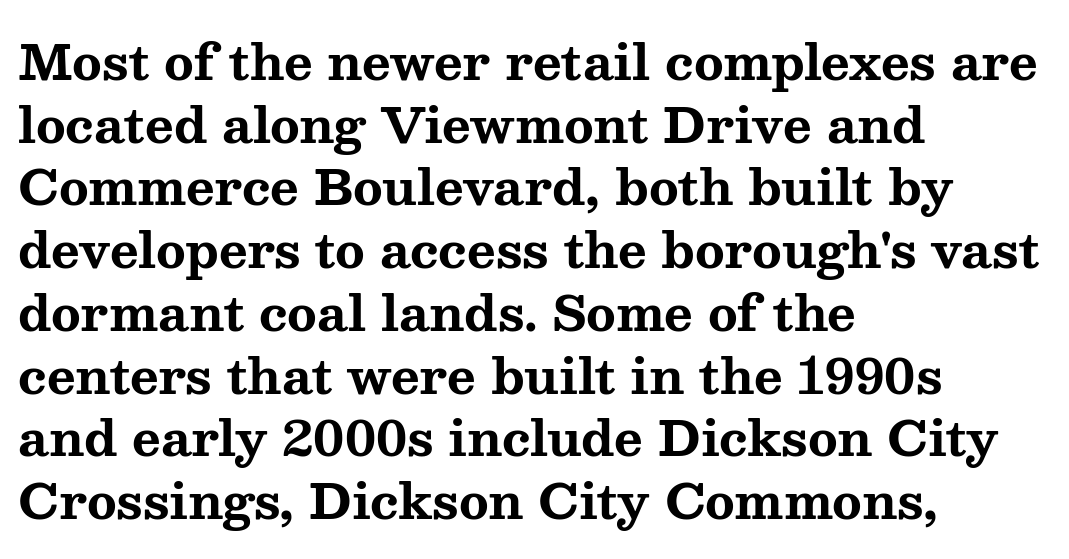
The image shows 49 px bold, wide serif type, upright; set left-aligned, normal line spacing (1.28x), normal letter spacing, not underlined; medium stroke contrast and a medium x-height.
